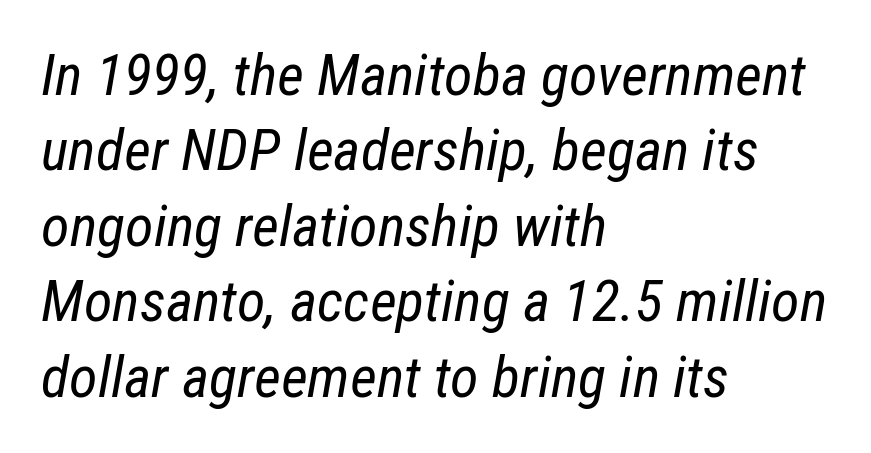
The image shows 58 px regular-weight, condensed type, italic (leaning right); set left-aligned, normal line spacing (1.3x), normal letter spacing, not underlined; low stroke contrast and a medium x-height.
